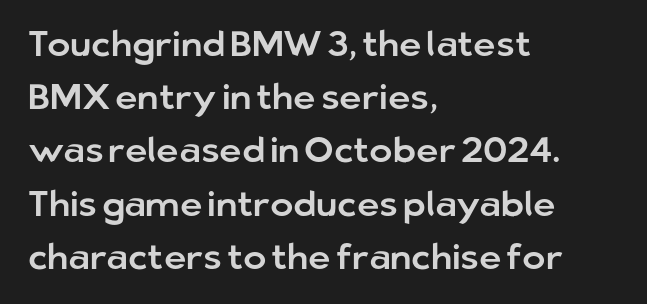
The image shows 35 px sans-serif type, upright; set left-aligned, normal line spacing (1.52x), normal letter spacing, not underlined; low stroke contrast and a medium x-height.
